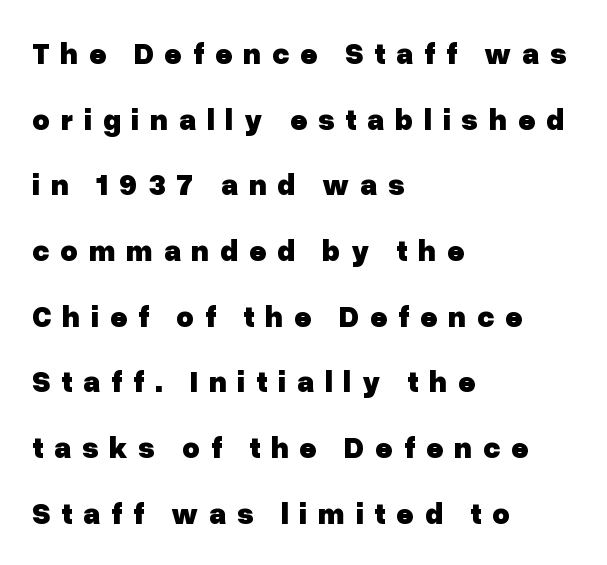
Q: Is the text bold? A: Yes.
Q: Is the text italic (slanted)? A: No, it is upright.
Q: Is the typeface a serif or a sans-serif typeface? A: Sans-serif.
Q: Is the text underlined? A: No.
Q: How is the paragraph aligned? A: Left-aligned.
Q: Is the spacing between letters normal or unusually wide? A: Unusually wide.
Q: Is the spacing between lines tight, normal or loose? A: Loose.
Q: Width (condensed, normal, or wide)? A: Normal.
Q: Stroke contrast? A: Low.
Q: x-height? A: Medium.
Q: Monospaced? A: No.
